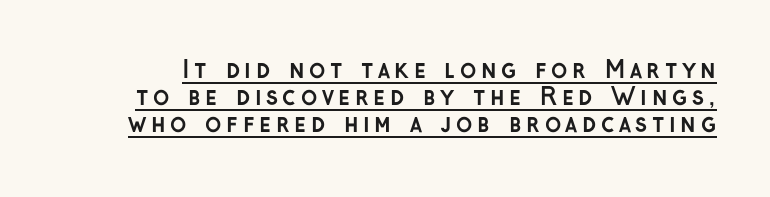
Q: Is the text bold? A: Yes.
Q: Is the text italic (slanted)? A: No, it is upright.
Q: Is the text underlined? A: Yes.
Q: Is the spacing between lines tight, normal or loose? A: Tight.
